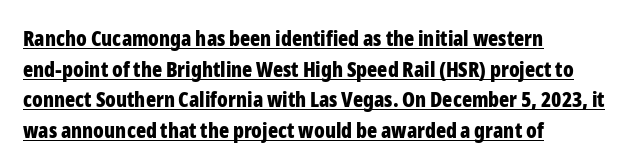
The image shows 21 px bold type, upright; set left-aligned, normal line spacing (1.46x), normal letter spacing, underlined.
